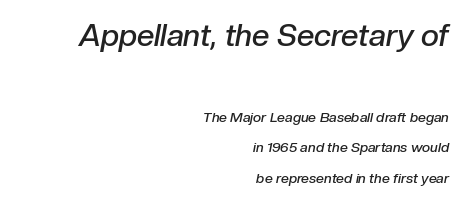
Bold? Not quite — semibold, heavier than regular but stopping short. The passage is arranged like a letterhead date or caption credit — flush right. Tall strokes in this sample are angled rather than plumb. The initial chunk of copy outweighs the following chunk in type size. Leading is clearly above the norm, producing a sparse column. Note the varied advance widths — an 'i' is clearly narrower than an 'm'.
